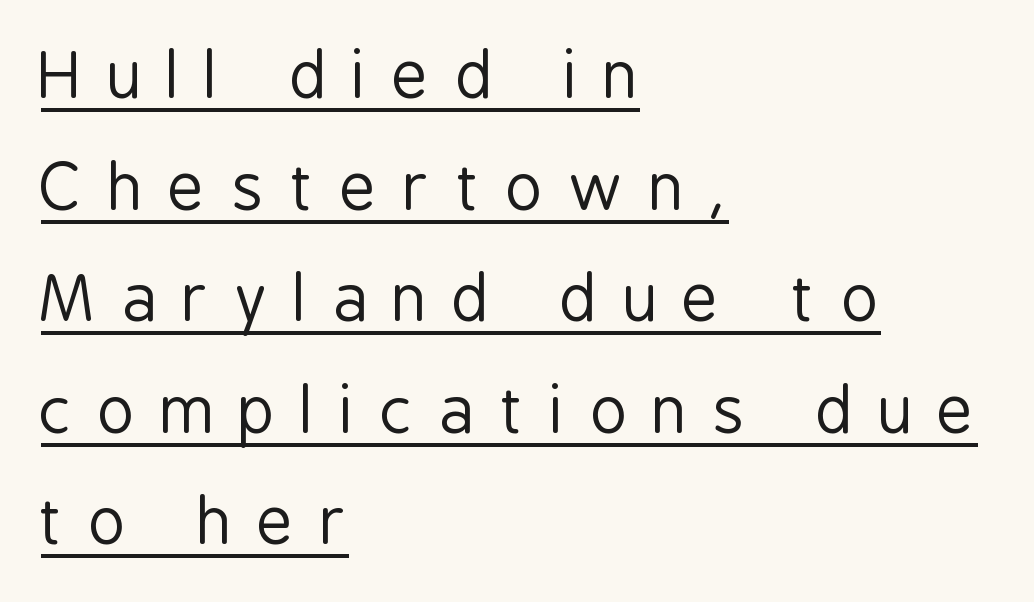
The image shows 63 px regular-weight, condensed sans-serif type, upright; set left-aligned, line spacing 1.77x, unusually wide letter spacing (+0.41 em), underlined; low stroke contrast and a medium x-height.
